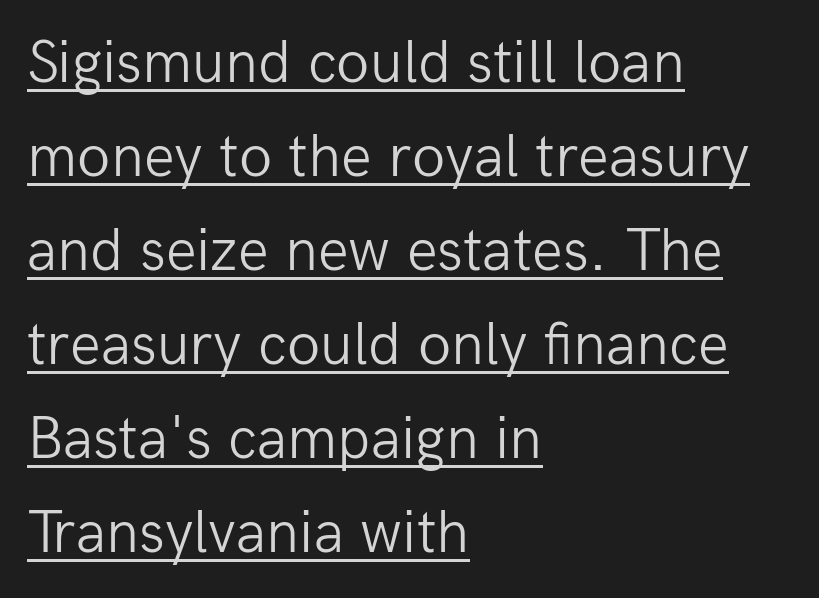
The image shows 61 px light sans-serif type, upright; set left-aligned, normal line spacing (1.54x), normal letter spacing, underlined; low stroke contrast and a medium x-height.
